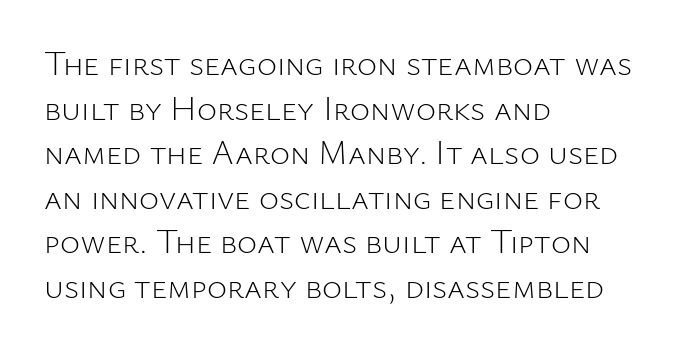
{"serif": "no", "italic": "no", "bold": "no", "weight": "light", "width": "normal", "stroke_contrast": "low", "x_height": "medium", "monospaced": "no", "underline": "no", "align": "left", "line_spacing": "normal", "line_spacing_ratio": 1.31, "letter_spacing": "normal", "letter_spacing_em": 0.0, "glyph_px": 34}
